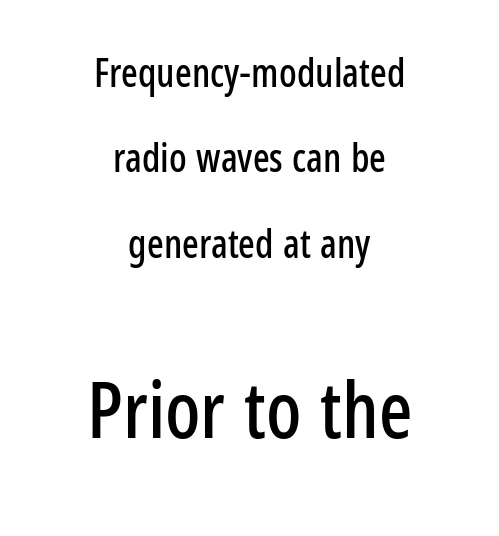
{"serif": "no", "italic": "no", "width": "condensed", "stroke_contrast": "low", "x_height": "medium", "monospaced": "no", "underline": "no", "align": "center", "line_spacing": "loose", "line_spacing_ratio": 2.19, "letter_spacing": "normal", "letter_spacing_em": 0.0, "larger_block": "second", "size_ratio": 2.0, "glyph_px": 78}
